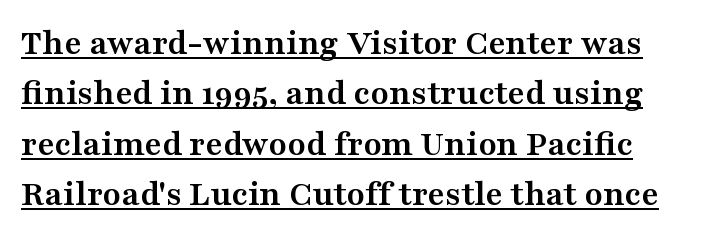
Q: Is the text bold? A: Yes.
Q: Is the text italic (slanted)? A: No, it is upright.
Q: Is the typeface a serif or a sans-serif typeface? A: Serif.
Q: Is the text underlined? A: Yes.
Q: Is the spacing between letters normal or unusually wide? A: Normal.
Q: Is the spacing between lines tight, normal or loose? A: Normal.
Q: Width (condensed, normal, or wide)? A: Wide.
Q: Stroke contrast? A: Medium.
Q: x-height? A: Medium.
Q: Monospaced? A: No.
